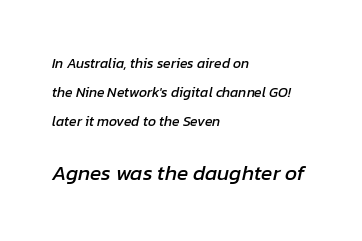
{"italic": "yes", "lean": "right", "slant_degrees": 12, "underline": "no", "align": "left", "line_spacing": "loose", "line_spacing_ratio": 2.07, "letter_spacing": "normal", "letter_spacing_em": 0.0, "larger_block": "second", "size_ratio": 1.5, "glyph_px": 21}
